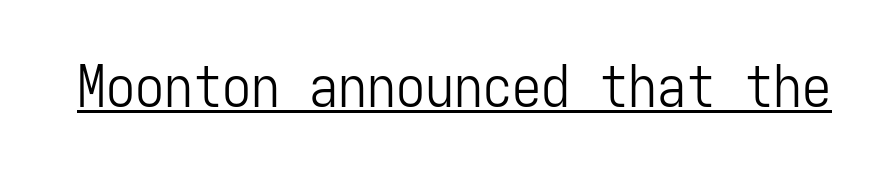
The image shows 58 px light, condensed sans-serif type, upright, monospaced; set normal letter spacing, underlined; low stroke contrast and a medium x-height.
